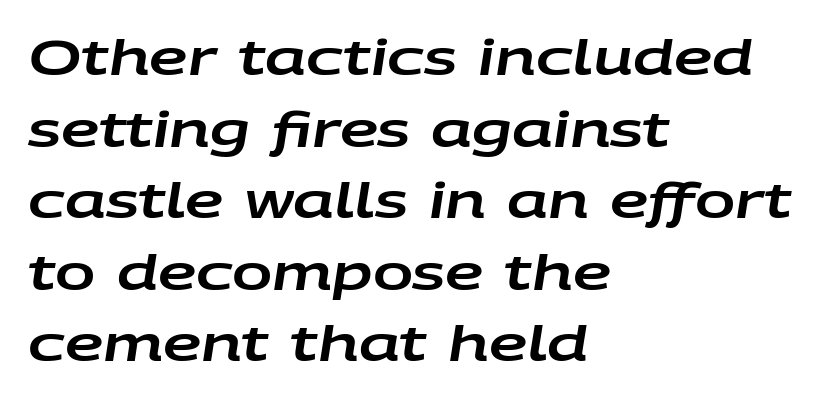
The image shows 48 px wide type, italic (leaning right); set left-aligned, normal line spacing (1.49x), normal letter spacing, not underlined; low stroke contrast and a large x-height.
